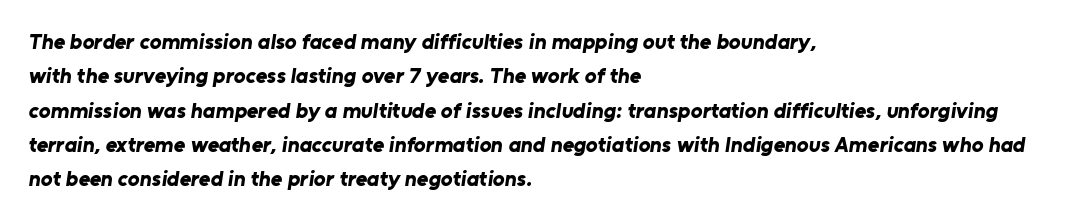
{"bold": "yes", "underline": "no", "align": "left", "line_spacing": "normal", "line_spacing_ratio": 1.56, "letter_spacing": "normal", "letter_spacing_em": 0.0, "glyph_px": 22}
